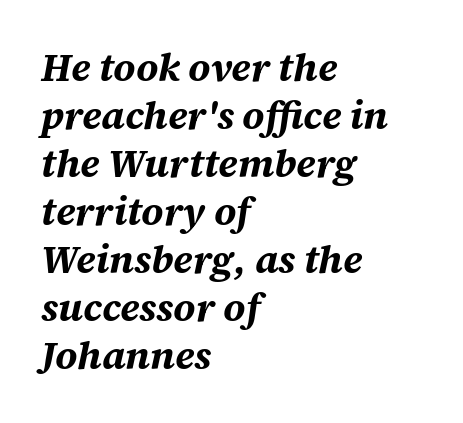
The image shows 39 px bold type, italic (leaning right); set left-aligned, line spacing 1.23x, normal letter spacing, not underlined; medium stroke contrast and a large x-height.
